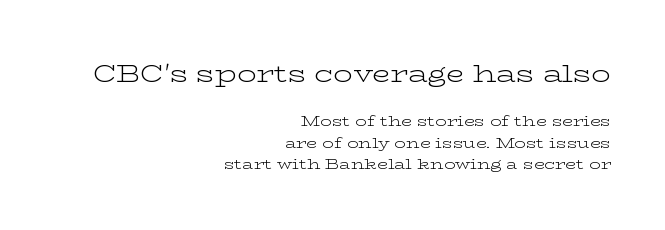
Q: Is the text bold? A: No.
Q: Is the text italic (slanted)? A: No, it is upright.
Q: Is the text underlined? A: No.
Q: How is the paragraph aligned? A: Right-aligned.
Q: Is the spacing between letters normal or unusually wide? A: Normal.
Q: Is the spacing between lines tight, normal or loose? A: Normal.
Q: Which block of text is set in a larger size, the first (top) or the second (bottom)? A: The first (top) one.
